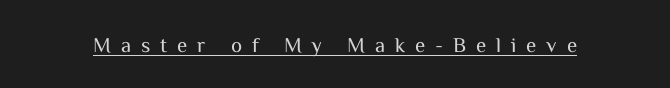
Compared with undecorated copy, this sample adds a rule below the words. Short note: letters widely spaced. The typeface has the unassuming heft of standard copy or less. The font's upright variant was chosen for this text.
